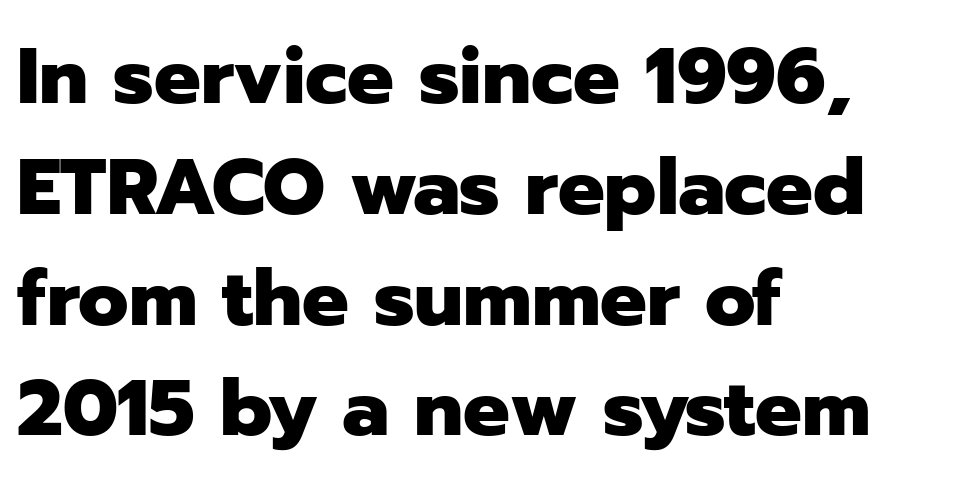
Casual observation: everything's shoved over to the left. Glyph-to-glyph distance matches everyday printed text. Look at the stroke-to-counter ratio: heavy, a bold. Notice how the stems are strictly vertical — no italics here. Words float on clear page, feet unadorned. The vertical gap from one line to the next is medium.
